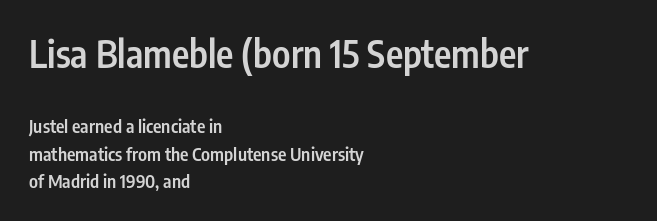
{"serif": "no", "italic": "no", "bold": "semi", "weight": "semibold", "width": "condensed", "stroke_contrast": "low", "x_height": "medium", "monospaced": "no", "underline": "no", "align": "left", "line_spacing": "normal", "line_spacing_ratio": 1.51, "letter_spacing": "normal", "letter_spacing_em": 0.0, "larger_block": "first", "size_ratio": 2.06, "glyph_px": 37}
